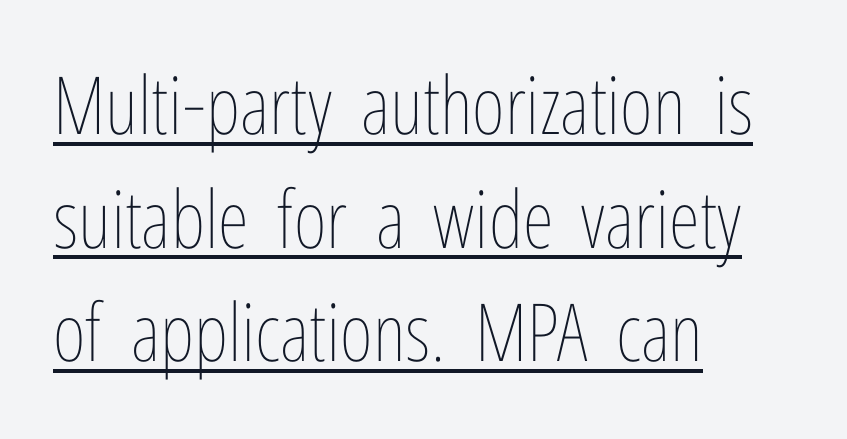
Q: Is the text bold? A: No.
Q: Is the text italic (slanted)? A: No, it is upright.
Q: Is the text underlined? A: Yes.
Q: How is the paragraph aligned? A: Left-aligned.
Q: Is the spacing between letters normal or unusually wide? A: Normal.
Q: Is the spacing between lines tight, normal or loose? A: Normal.
Q: Width (condensed, normal, or wide)? A: Condensed.
Q: Stroke contrast? A: Low.
Q: x-height? A: Medium.
Q: Monospaced? A: No.
